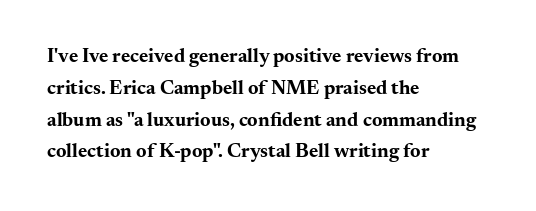
Q: Is the text bold? A: Yes.
Q: Is the text italic (slanted)? A: No, it is upright.
Q: Is the text underlined? A: No.
Q: How is the paragraph aligned? A: Left-aligned.
Q: Is the spacing between letters normal or unusually wide? A: Normal.
Q: Is the spacing between lines tight, normal or loose? A: Normal.
